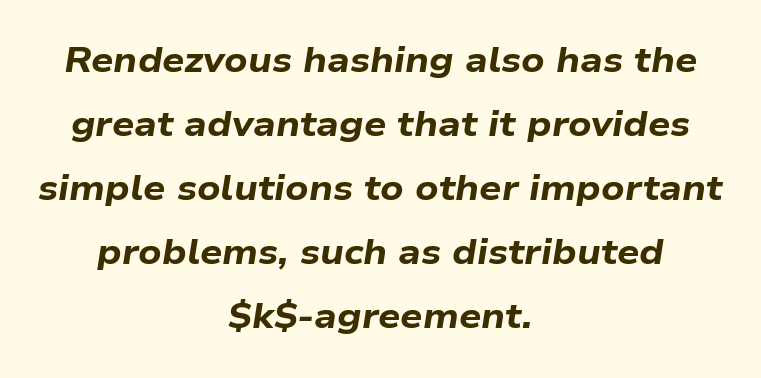
Q: Is the text bold? A: Yes.
Q: Is the text italic (slanted)? A: Yes, it leans right by about 9 degrees.
Q: Is the text underlined? A: No.
Q: How is the paragraph aligned? A: Centered.
Q: Is the spacing between letters normal or unusually wide? A: Normal.
Q: Width (condensed, normal, or wide)? A: Wide.
Q: Stroke contrast? A: Low.
Q: x-height? A: Medium.
Q: Monospaced? A: No.
